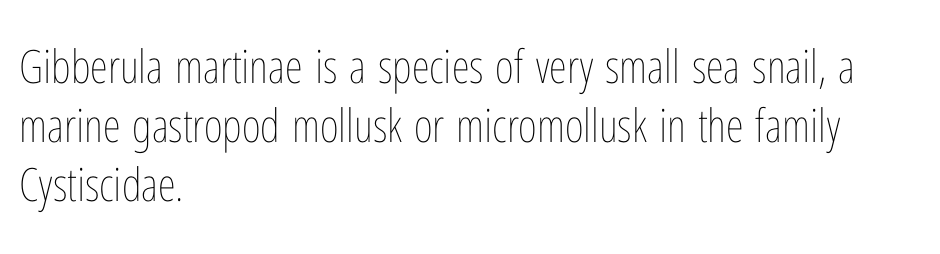
{"italic": "no", "bold": "no", "weight": "thin", "width": "condensed", "stroke_contrast": "low", "x_height": "medium", "monospaced": "no", "underline": "no", "align": "left", "line_spacing": "normal", "line_spacing_ratio": 1.28, "letter_spacing": "normal", "letter_spacing_em": 0.0, "glyph_px": 46}
